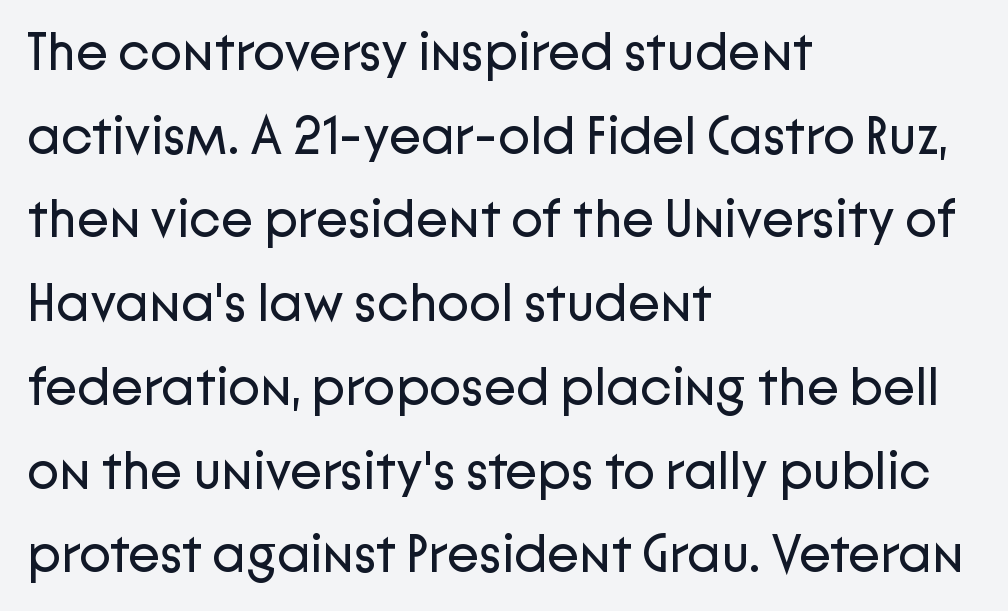
The specimen omits any rule beneath the text block's lines. The paragraph has a hard left edge and a soft right edge. Weight: in the light-to-regular range. How are the letters spaced? Ordinarily, with no added tracking. A typesetter would call this proportional, since set widths differ per character.
